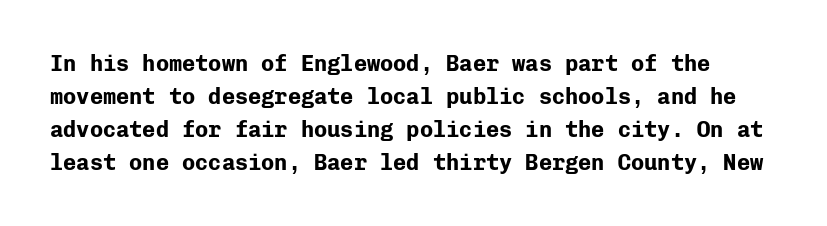
Q: Is the text bold? A: Yes.
Q: Is the text italic (slanted)? A: No, it is upright.
Q: Is the text underlined? A: No.
Q: Is the spacing between letters normal or unusually wide? A: Normal.
Q: Is the spacing between lines tight, normal or loose? A: Normal.
